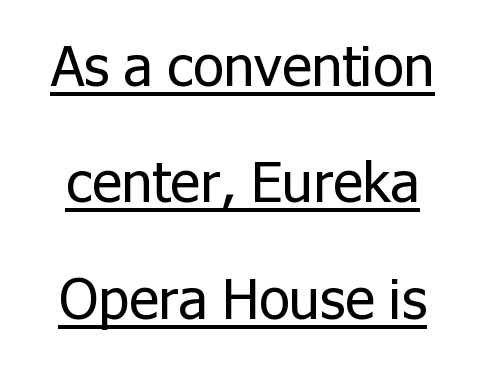
The image shows 57 px regular-weight sans-serif type, upright; set centered, loose line spacing (2.04x), normal letter spacing, underlined; low stroke contrast and a medium x-height.
